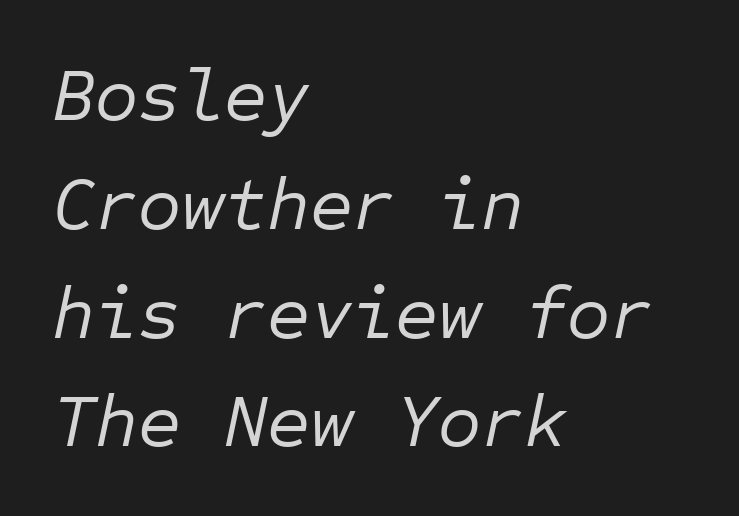
Q: Is the text bold? A: No.
Q: Is the text italic (slanted)? A: Yes, it leans right by about 12 degrees.
Q: Is the text underlined? A: No.
Q: How is the paragraph aligned? A: Left-aligned.
Q: Is the spacing between letters normal or unusually wide? A: Normal.
Q: Is the spacing between lines tight, normal or loose? A: Normal.
Q: Width (condensed, normal, or wide)? A: Normal.
Q: Stroke contrast? A: Low.
Q: x-height? A: Medium.
Q: Monospaced? A: Yes.
